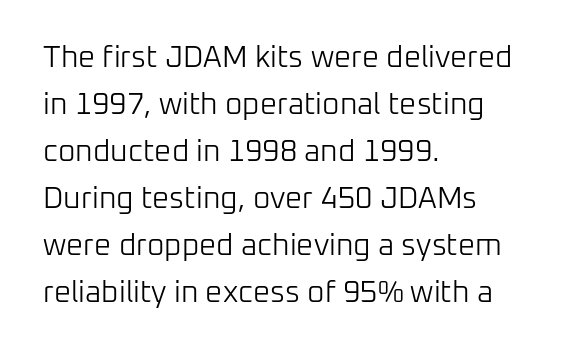
{"serif": "no", "italic": "no", "bold": "no", "weight": "light", "width": "normal", "stroke_contrast": "low", "x_height": "medium", "monospaced": "no", "underline": "no", "align": "left", "line_spacing": "normal", "line_spacing_ratio": 1.57, "letter_spacing": "normal", "letter_spacing_em": 0.0, "glyph_px": 30}
